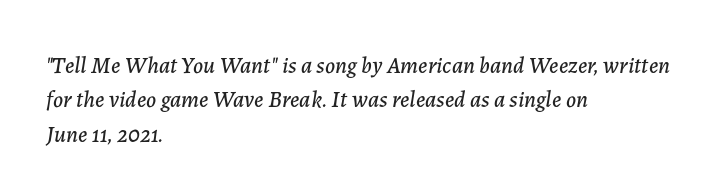
{"italic": "yes", "lean": "right", "slant_degrees": 7, "underline": "no", "align": "left", "line_spacing": "normal", "line_spacing_ratio": 1.5, "letter_spacing": "normal", "letter_spacing_em": 0.0, "glyph_px": 23}
